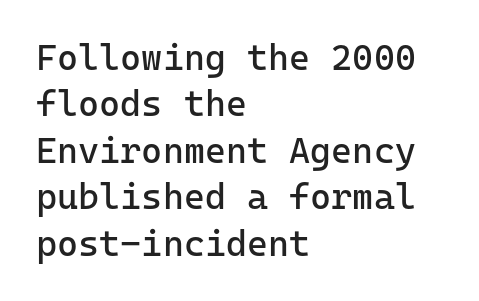
The space directly below the letters is spotless. Is the type heavy? It reads as light-to-regular instead. Horizontally, the lines are justified to the leading edge only. Regarding leading, the lines here are spaced in the standard way. This sample has the even, mechanical cadence of fixed-width lettering.
